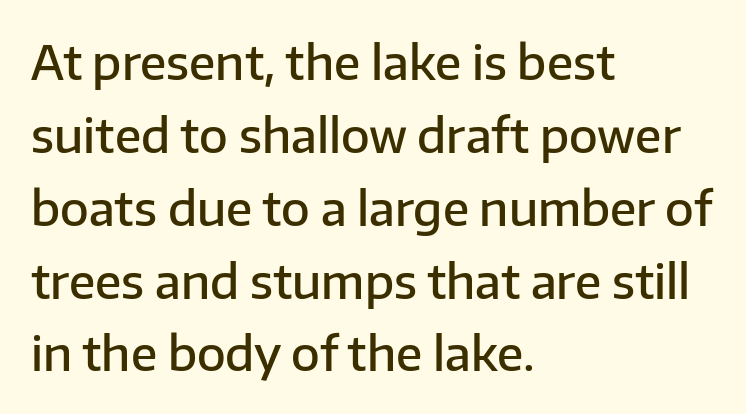
The image shows 47 px semibold sans-serif type, upright; set left-aligned, normal line spacing (1.55x), normal letter spacing, not underlined; low stroke contrast and a medium x-height.
